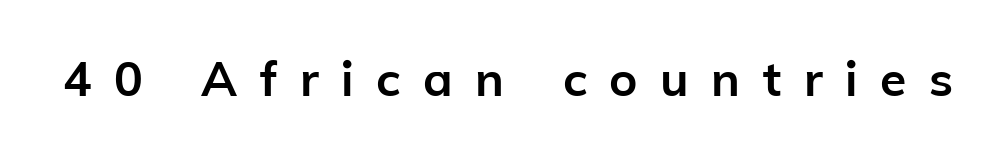
The image shows 48 px semibold sans-serif type, upright; set unusually wide letter spacing (+0.47 em), not underlined; low stroke contrast and a medium x-height.
